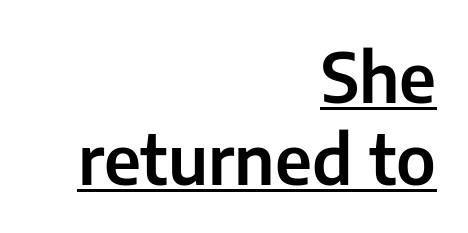
Think of a printed novel: that variable character pitch is what you see here. Is the block centered? No — it sits flush against the right margin. Caption: standard tracking, unaltered. Posture: vertical. A rule runs beneath these lines of type. Grotesque or geometric, the face here clearly has no serifs.
